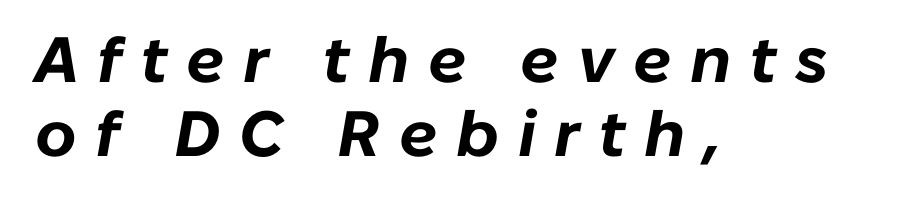
The image shows 64 px bold type, italic (leaning right); set left-aligned, tight line spacing (1.15x), unusually wide letter spacing (+0.29 em), not underlined; low stroke contrast and a medium x-height.
